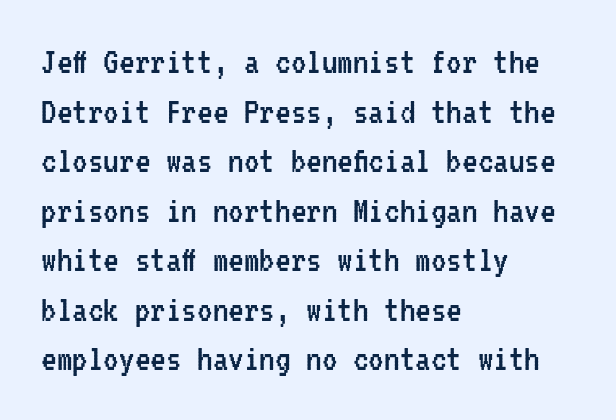
{"serif": "no", "italic": "no", "bold": "no", "weight": "regular", "width": "condensed", "stroke_contrast": "low", "x_height": "medium", "monospaced": "yes", "underline": "no", "align": "left", "line_spacing": "normal", "line_spacing_ratio": 1.27, "letter_spacing": "normal", "letter_spacing_em": 0.0, "glyph_px": 39}
